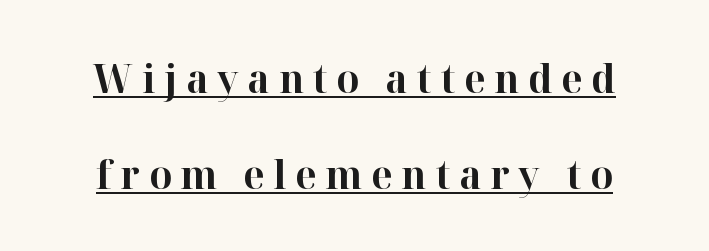
Q: Is the text bold? A: Yes.
Q: Is the text italic (slanted)? A: No, it is upright.
Q: Is the typeface a serif or a sans-serif typeface? A: Serif.
Q: Is the text underlined? A: Yes.
Q: Is the spacing between letters normal or unusually wide? A: Unusually wide.
Q: Is the spacing between lines tight, normal or loose? A: Loose.
Q: Width (condensed, normal, or wide)? A: Normal.
Q: Stroke contrast? A: High.
Q: x-height? A: Medium.
Q: Monospaced? A: No.
